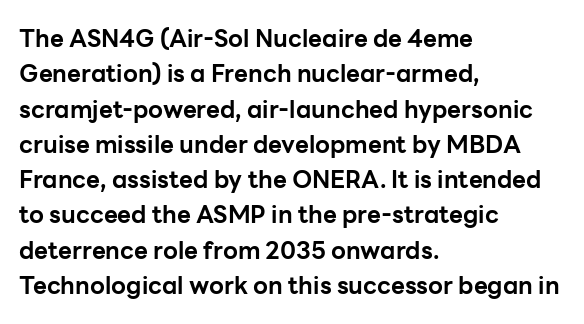
The image shows 24 px bold type, upright; set left-aligned, normal line spacing (1.47x), normal letter spacing, not underlined.
